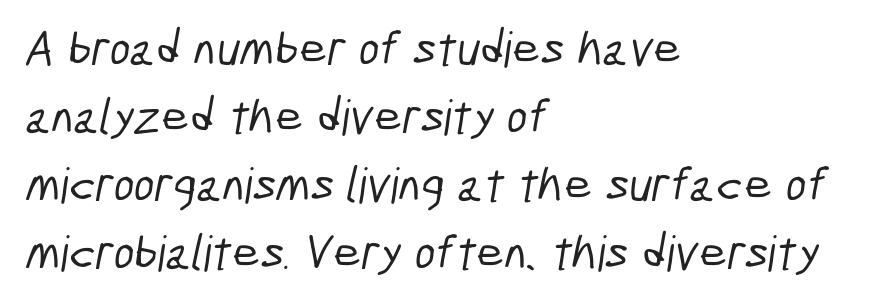
The image shows 49 px condensed sans-serif type; set left-aligned, normal line spacing (1.39x), normal letter spacing, not underlined; low stroke contrast and a medium x-height.
